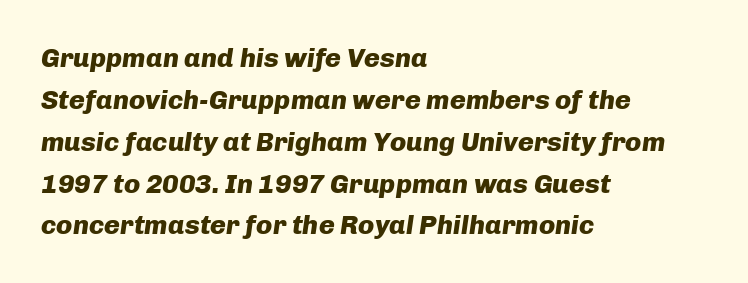
How would I describe the line gaps? Plain and ordinary. The font's italic variant was chosen for this text. A dark, heavy texture on the line: the type is bold. The gaps between neighbouring characters are ordinary and unremarkable.
